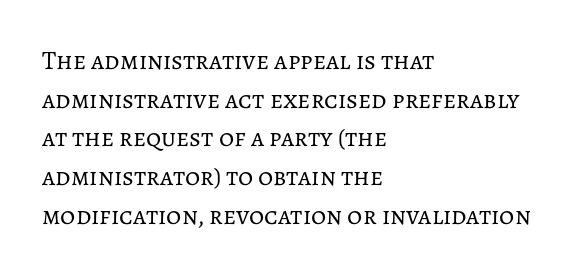
{"italic": "no", "bold": "no", "underline": "no", "align": "left", "line_spacing": "normal", "line_spacing_ratio": 1.49, "letter_spacing": "normal", "letter_spacing_em": 0.0, "glyph_px": 26}
